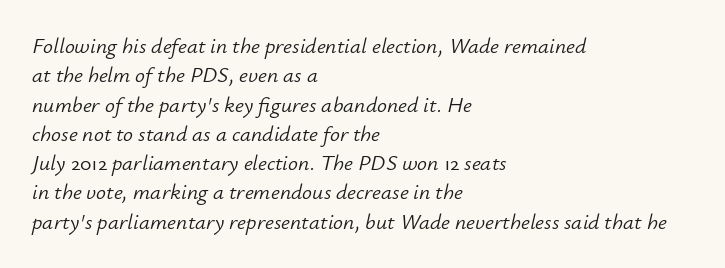
{"italic": "yes", "lean": "right", "slant_degrees": 12, "bold": "no", "underline": "no", "align": "left", "line_spacing": "normal", "line_spacing_ratio": 1.33, "letter_spacing": "normal", "letter_spacing_em": 0.0, "glyph_px": 22}
